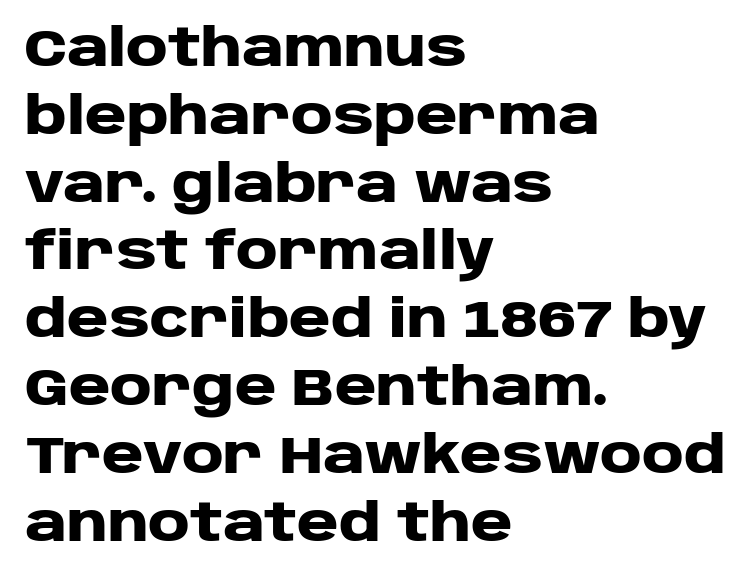
{"serif": "no", "italic": "no", "bold": "yes", "weight": "heavy", "width": "wide", "stroke_contrast": "low", "x_height": "large", "monospaced": "no", "underline": "no", "align": "left", "line_spacing": "normal", "line_spacing_ratio": 1.33, "letter_spacing": "normal", "letter_spacing_em": 0.0, "glyph_px": 51}
